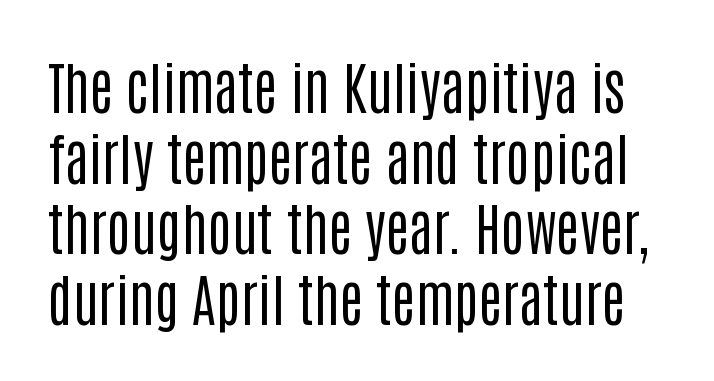
The image shows 56 px regular-weight, condensed sans-serif type, upright; set normal line spacing (1.26x), normal letter spacing, not underlined; low stroke contrast and a large x-height.
